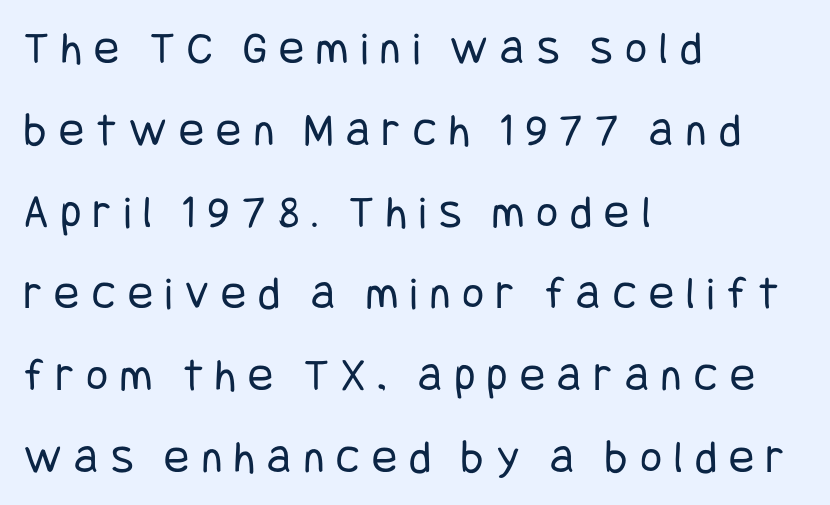
{"serif": "no", "italic": "no", "bold": "no", "weight": "regular", "width": "condensed", "stroke_contrast": "low", "x_height": "large", "underline": "no", "align": "left", "line_spacing_ratio": 1.74, "letter_spacing": "wide", "letter_spacing_em": 0.26, "glyph_px": 47}
